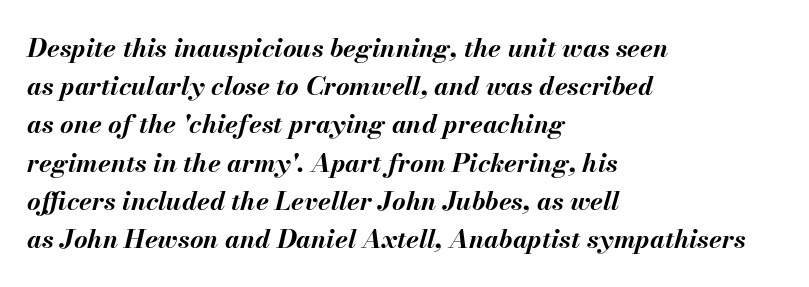
Q: Is the text bold? A: Yes.
Q: Is the text italic (slanted)? A: Yes, it leans right by about 13 degrees.
Q: Is the text underlined? A: No.
Q: How is the paragraph aligned? A: Left-aligned.
Q: Is the spacing between letters normal or unusually wide? A: Normal.
Q: Is the spacing between lines tight, normal or loose? A: Normal.
